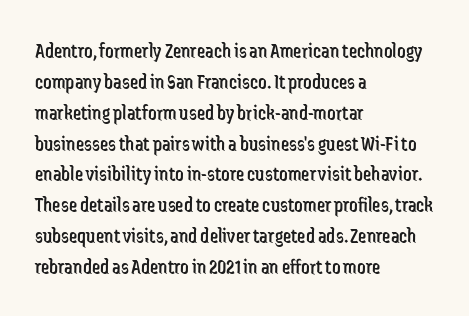
The image shows 21 px text type, upright; set left-aligned, normal line spacing (1.47x), normal letter spacing, not underlined.
